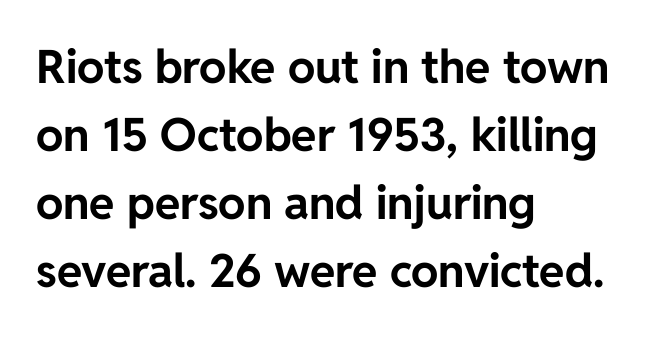
{"serif": "no", "italic": "no", "bold": "yes", "weight": "bold", "width": "normal", "stroke_contrast": "low", "x_height": "medium", "monospaced": "no", "underline": "no", "align": "left", "line_spacing": "normal", "line_spacing_ratio": 1.48, "letter_spacing": "normal", "letter_spacing_em": 0.0, "glyph_px": 46}
